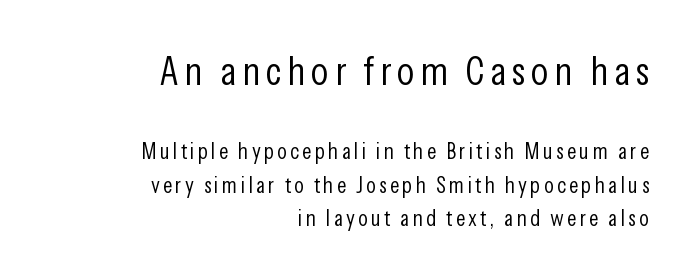
Q: Is the text bold? A: No.
Q: Is the text italic (slanted)? A: No, it is upright.
Q: Is the typeface a serif or a sans-serif typeface? A: Sans-serif.
Q: Is the text underlined? A: No.
Q: How is the paragraph aligned? A: Right-aligned.
Q: Is the spacing between lines tight, normal or loose? A: Normal.
Q: Which block of text is set in a larger size, the first (top) or the second (bottom)? A: The first (top) one.
Q: Width (condensed, normal, or wide)? A: Condensed.
Q: Stroke contrast? A: Low.
Q: x-height? A: Medium.
Q: Monospaced? A: No.
